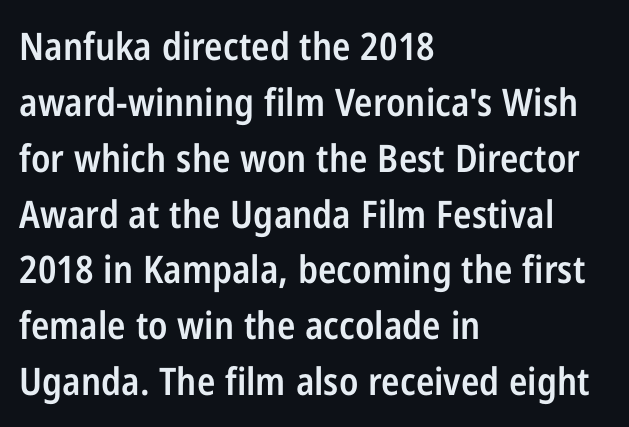
Character widths vary here, with narrow letters taking less room than wide ones. These lines were composed using upright roman letters. In terms of letterspacing, this is plain default setting. The designer left line spacing at the default. Descender tails drop into unmarked territory.
